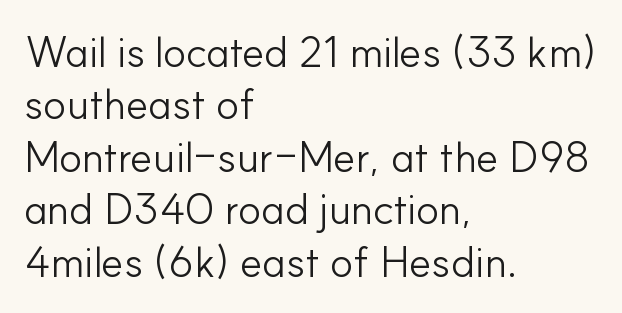
Q: Is the text bold? A: No.
Q: Is the text italic (slanted)? A: No, it is upright.
Q: Is the typeface a serif or a sans-serif typeface? A: Sans-serif.
Q: Is the text underlined? A: No.
Q: How is the paragraph aligned? A: Left-aligned.
Q: Is the spacing between letters normal or unusually wide? A: Normal.
Q: Width (condensed, normal, or wide)? A: Normal.
Q: Stroke contrast? A: Low.
Q: x-height? A: Small.
Q: Monospaced? A: No.
